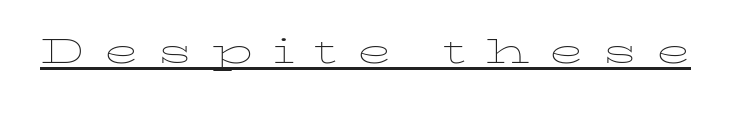
{"italic": "no", "bold": "no", "weight": "thin", "width": "wide", "stroke_contrast": "low", "x_height": "medium", "monospaced": "no", "underline": "yes", "letter_spacing": "wide", "letter_spacing_em": 0.42, "glyph_px": 46}
